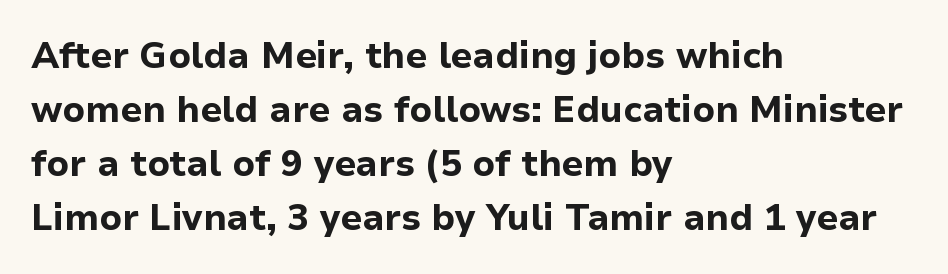
Each row of text sits above clean, open space. Left-aligned paragraph, ragged on the right. Here the glyphs are tracked normally, forming tight word shapes. Summary of vertical rhythm: regular, with standard interline spacing.
